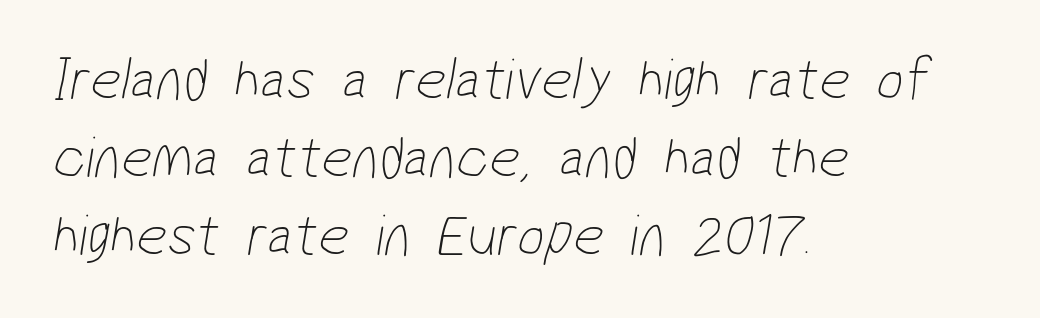
The image shows 60 px thin, condensed sans-serif type; set left-aligned, normal line spacing (1.3x), normal letter spacing, not underlined; low stroke contrast and a medium x-height.
